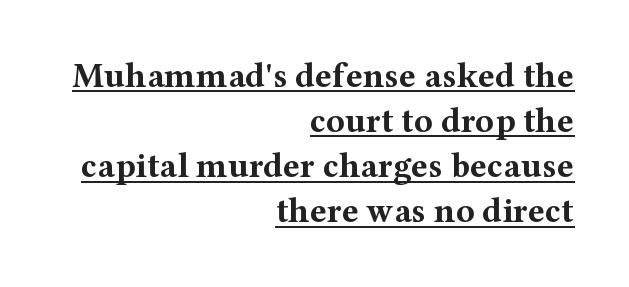
{"serif": "yes", "italic": "no", "bold": "yes", "weight": "bold", "width": "wide", "stroke_contrast": "medium", "x_height": "medium", "monospaced": "no", "underline": "yes", "align": "right", "line_spacing": "normal", "line_spacing_ratio": 1.29, "letter_spacing": "normal", "letter_spacing_em": 0.0, "glyph_px": 35}
